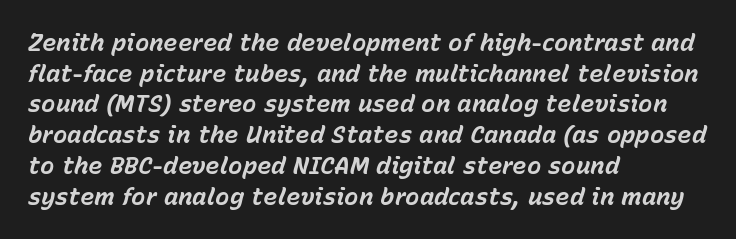
{"italic": "yes", "lean": "right", "slant_degrees": 15, "bold": "yes", "underline": "no", "align": "left", "line_spacing": "normal", "line_spacing_ratio": 1.28, "letter_spacing": "normal", "letter_spacing_em": 0.0, "glyph_px": 24}
